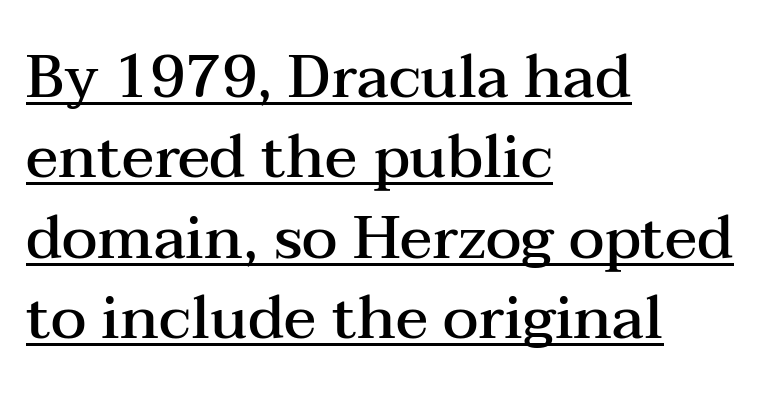
Q: Is the text bold? A: Semi-bold.
Q: Is the text italic (slanted)? A: No, it is upright.
Q: Is the typeface a serif or a sans-serif typeface? A: Serif.
Q: Is the text underlined? A: Yes.
Q: How is the paragraph aligned? A: Left-aligned.
Q: Is the spacing between letters normal or unusually wide? A: Normal.
Q: Is the spacing between lines tight, normal or loose? A: Normal.
Q: Width (condensed, normal, or wide)? A: Wide.
Q: Stroke contrast? A: Medium.
Q: x-height? A: Medium.
Q: Monospaced? A: No.
